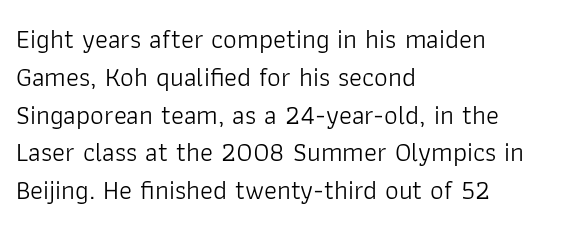
Q: Is the text bold? A: No.
Q: Is the text italic (slanted)? A: No, it is upright.
Q: Is the text underlined? A: No.
Q: How is the paragraph aligned? A: Left-aligned.
Q: Is the spacing between letters normal or unusually wide? A: Normal.
Q: Is the spacing between lines tight, normal or loose? A: Normal.
